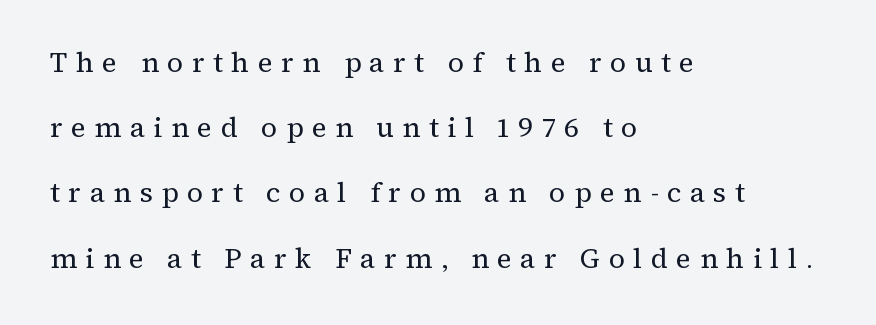
{"serif": "yes", "italic": "no", "bold": "no", "weight": "regular", "width": "normal", "stroke_contrast": "medium", "x_height": "medium", "monospaced": "no", "underline": "no", "align": "left", "line_spacing": "loose", "line_spacing_ratio": 2.33, "letter_spacing": "wide", "letter_spacing_em": 0.3, "glyph_px": 28}
